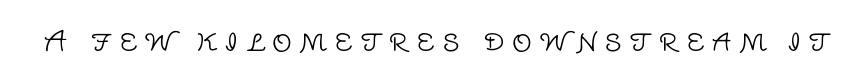
What stands out about the letter spacing? Its width — letters are far apart. Type without underlining. On a weight scale, this lands at 450 or below. Do the characters align in a grid? No, the font is proportional.
